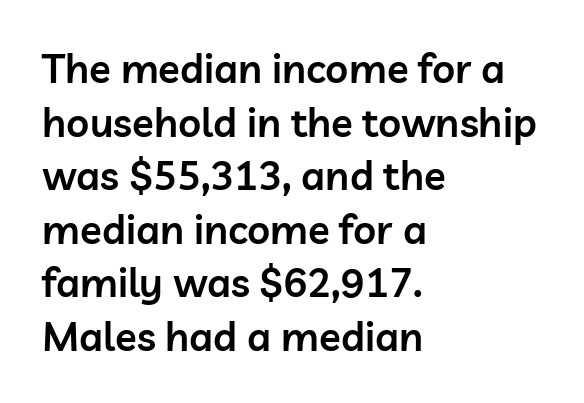
{"serif": "no", "italic": "no", "bold": "semi", "weight": "semibold", "width": "normal", "stroke_contrast": "low", "x_height": "medium", "monospaced": "no", "underline": "no", "align": "left", "line_spacing": "normal", "line_spacing_ratio": 1.34, "letter_spacing": "normal", "letter_spacing_em": 0.0, "glyph_px": 40}
